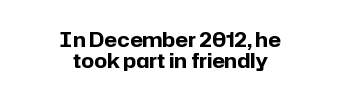
Q: Is the text bold? A: Yes.
Q: Is the text italic (slanted)? A: No, it is upright.
Q: Is the text underlined? A: No.
Q: How is the paragraph aligned? A: Centered.
Q: Is the spacing between letters normal or unusually wide? A: Normal.
Q: Is the spacing between lines tight, normal or loose? A: Tight.
